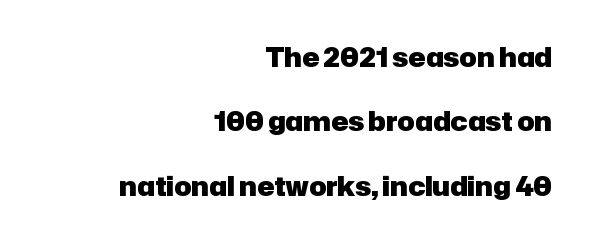
Q: Is the text bold? A: Yes.
Q: Is the text italic (slanted)? A: No, it is upright.
Q: Is the text underlined? A: No.
Q: How is the paragraph aligned? A: Right-aligned.
Q: Is the spacing between letters normal or unusually wide? A: Normal.
Q: Is the spacing between lines tight, normal or loose? A: Loose.
